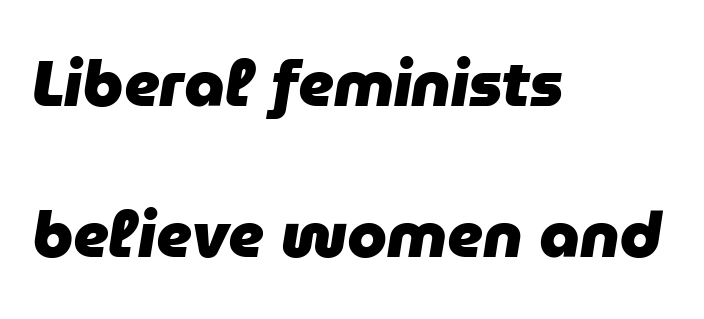
The image shows 64 px heavy type, italic (leaning right); set left-aligned, loose line spacing (2.36x), normal letter spacing, not underlined; low stroke contrast and a medium x-height.
